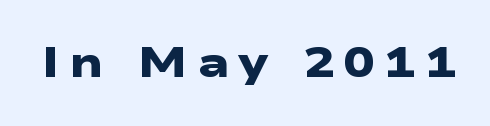
Inter-character spacing is expanded well beyond the font's built-in metrics. The letters are bold, with thick, heavy strokes. Font category for this specimen: sans-serif. The passage shown is typed in a proportional face where columns would drift.
